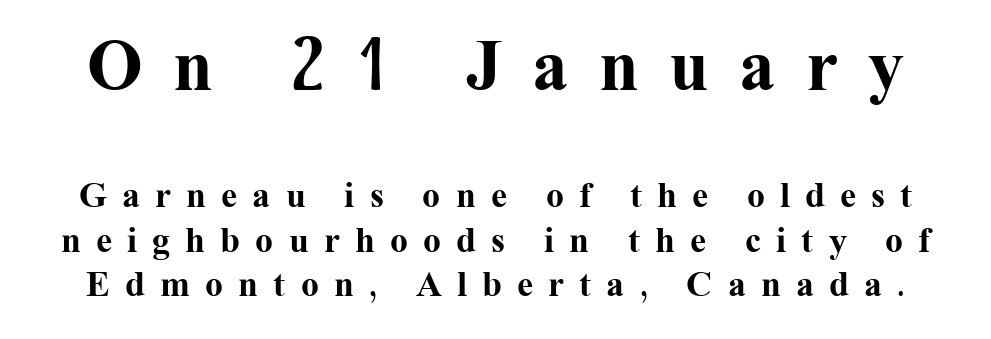
Q: Is the text bold? A: Yes.
Q: Is the text italic (slanted)? A: No, it is upright.
Q: Is the typeface a serif or a sans-serif typeface? A: Serif.
Q: Is the text underlined? A: No.
Q: Is the spacing between letters normal or unusually wide? A: Unusually wide.
Q: Which block of text is set in a larger size, the first (top) or the second (bottom)? A: The first (top) one.
Q: Width (condensed, normal, or wide)? A: Normal.
Q: Stroke contrast? A: Medium.
Q: x-height? A: Medium.
Q: Monospaced? A: No.
